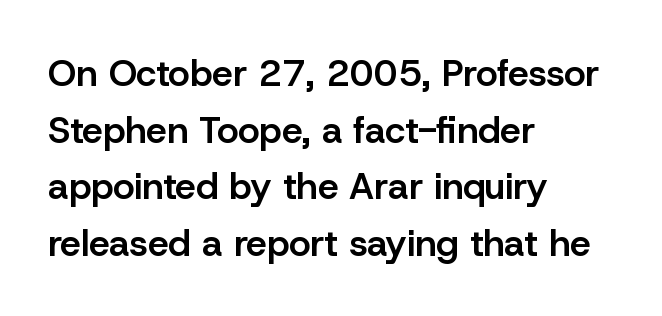
Q: Is the text bold? A: Semi-bold.
Q: Is the text italic (slanted)? A: No, it is upright.
Q: Is the typeface a serif or a sans-serif typeface? A: Sans-serif.
Q: Is the text underlined? A: No.
Q: How is the paragraph aligned? A: Left-aligned.
Q: Is the spacing between letters normal or unusually wide? A: Normal.
Q: Is the spacing between lines tight, normal or loose? A: Normal.
Q: Width (condensed, normal, or wide)? A: Normal.
Q: Stroke contrast? A: Low.
Q: x-height? A: Medium.
Q: Monospaced? A: No.
